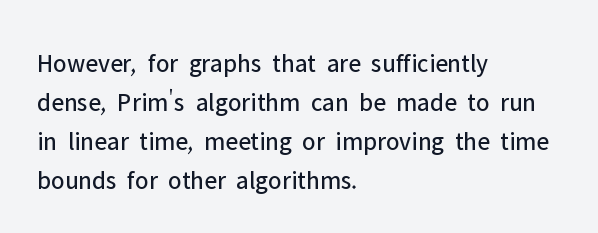
{"italic": "no", "bold": "no", "underline": "no", "align": "left", "line_spacing": "normal", "line_spacing_ratio": 1.5, "letter_spacing": "normal", "letter_spacing_em": 0.0, "glyph_px": 26}
